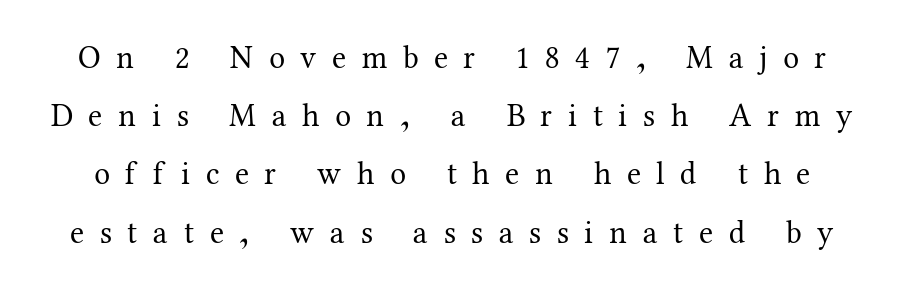
Q: Is the text bold? A: No.
Q: Is the text italic (slanted)? A: No, it is upright.
Q: Is the typeface a serif or a sans-serif typeface? A: Serif.
Q: Is the text underlined? A: No.
Q: Is the spacing between letters normal or unusually wide? A: Unusually wide.
Q: Width (condensed, normal, or wide)? A: Normal.
Q: Stroke contrast? A: Medium.
Q: x-height? A: Medium.
Q: Monospaced? A: No.
